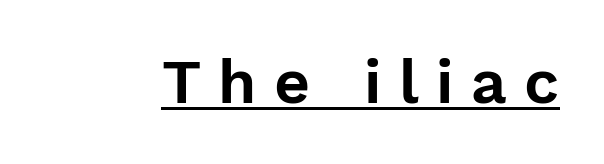
Q: Is the text italic (slanted)? A: No, it is upright.
Q: Is the typeface a serif or a sans-serif typeface? A: Sans-serif.
Q: Is the text underlined? A: Yes.
Q: Is the spacing between letters normal or unusually wide? A: Unusually wide.
Q: Width (condensed, normal, or wide)? A: Normal.
Q: Stroke contrast? A: Low.
Q: x-height? A: Medium.
Q: Monospaced? A: No.
